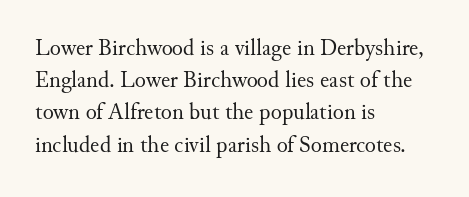
Regarding leading, the lines here are spaced in the standard way. The setting favours the left margin, as ordinary paragraphs usually do. The typeface has the unassuming heft of standard copy or less. The tracking reads as untouched default to a designer's eye. Type without underlining. Vertical strokes here are truly vertical.
